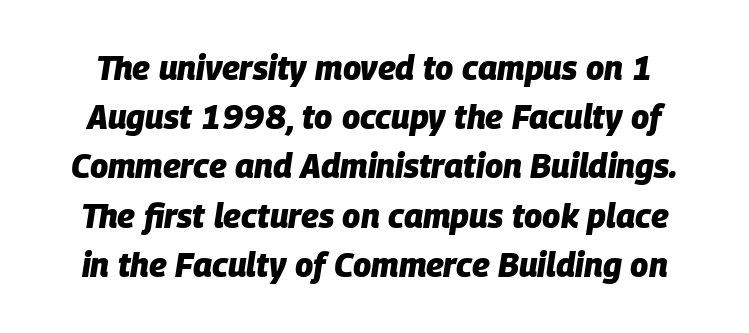
{"italic": "yes", "lean": "right", "slant_degrees": 9, "bold": "yes", "weight": "heavy", "width": "normal", "stroke_contrast": "low", "x_height": "large", "monospaced": "no", "underline": "no", "line_spacing": "normal", "line_spacing_ratio": 1.49, "letter_spacing": "normal", "letter_spacing_em": 0.0, "glyph_px": 33}
